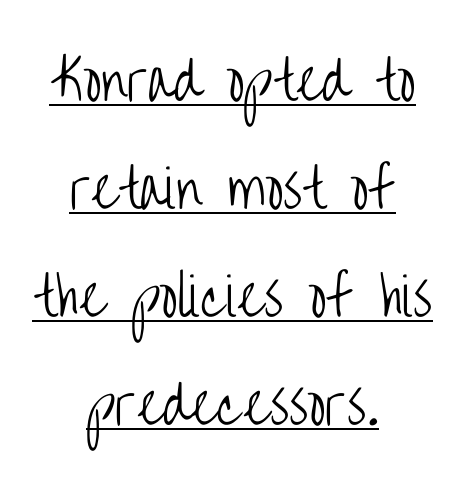
Q: Is the text bold? A: No.
Q: Is the text italic (slanted)? A: No, it is upright.
Q: Is the typeface a serif or a sans-serif typeface? A: Sans-serif.
Q: Is the text underlined? A: Yes.
Q: How is the paragraph aligned? A: Centered.
Q: Is the spacing between letters normal or unusually wide? A: Normal.
Q: Is the spacing between lines tight, normal or loose? A: Loose.
Q: Width (condensed, normal, or wide)? A: Condensed.
Q: Stroke contrast? A: Low.
Q: x-height? A: Large.
Q: Monospaced? A: No.
